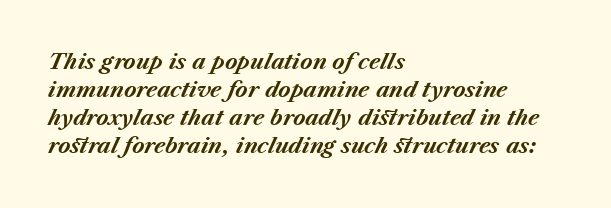
No word sits above an underline. Every letter is thick-stroked: bold, no question. A typesetter would mark this as italic. The compositor pushed each line to the left boundary. Words appear dense and cohesive because spacing is normal. In terms of leading, this rendering sits right in the middle.
